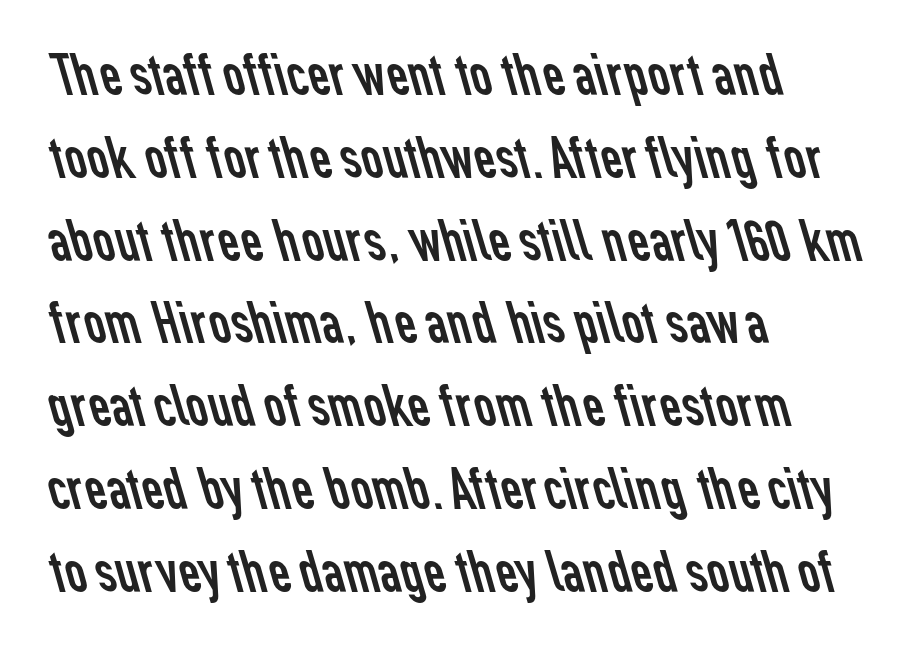
Heaviness? Minimal to ordinary, like unemphasized prose. Summary of vertical rhythm: regular, with standard interline spacing. Any mark beneath the type? The region is blank. Left-aligned paragraph, ragged on the right. Tracking value appears to be zero — textbook default spacing. Serifs: no, the terminals of the letterforms are clean.
